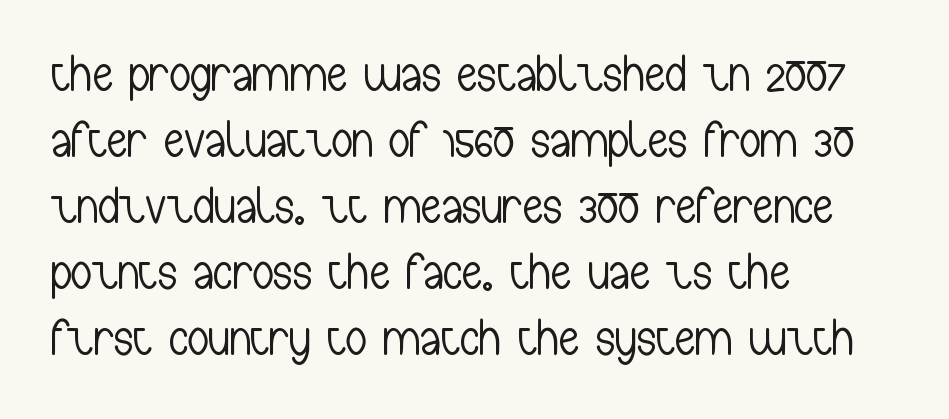
The image shows 52 px light, condensed sans-serif type, upright; set left-aligned, normal line spacing (1.27x), normal letter spacing, not underlined; low stroke contrast and a medium x-height.
